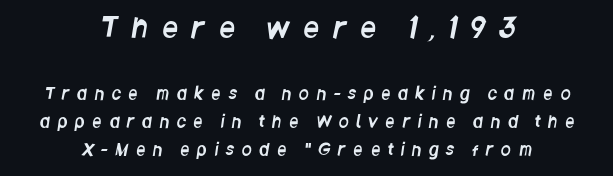
{"serif": "no", "width": "condensed", "stroke_contrast": "low", "x_height": "large", "monospaced": "no", "underline": "no", "align": "center", "line_spacing_ratio": 1.74, "letter_spacing": "wide", "letter_spacing_em": 0.48, "larger_block": "first", "size_ratio": 1.75, "glyph_px": 28}
